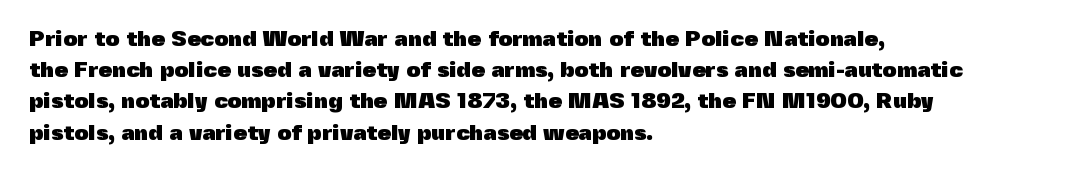
In CSS terms this would be text-align: left. Baseline-to-baseline distance is the conventional proportion of letter height. Notice how the stems are strictly vertical — no italics here. The space beneath each line is pristine and unruled. Spacing between characters is what you'd get straight out of the box. The passage shown is emphatically bold.
